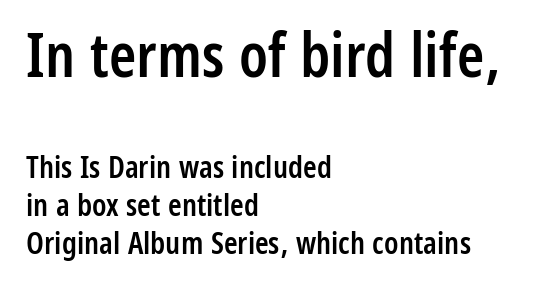
The image shows 62 px semibold, condensed sans-serif type, upright; set left-aligned, line spacing 1.23x, normal letter spacing, not underlined; the first (top) block is 2.0x larger; low stroke contrast and a medium x-height.
